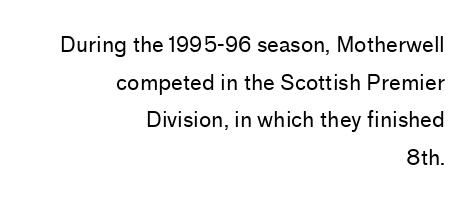
{"italic": "no", "bold": "no", "underline": "no", "align": "right", "line_spacing_ratio": 1.79, "letter_spacing": "normal", "letter_spacing_em": 0.0, "glyph_px": 21}
